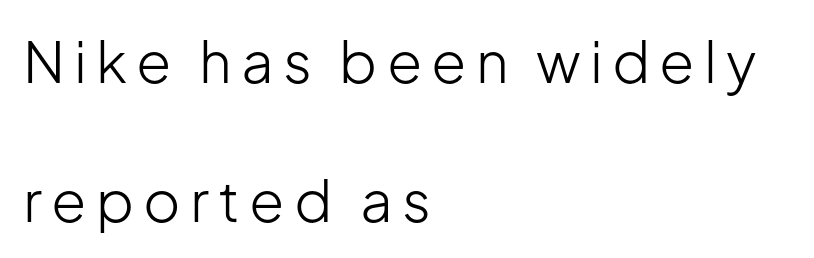
{"serif": "no", "italic": "no", "bold": "no", "weight": "light", "width": "normal", "stroke_contrast": "low", "x_height": "medium", "monospaced": "no", "underline": "no", "align": "left", "line_spacing": "loose", "line_spacing_ratio": 2.43, "glyph_px": 57}
